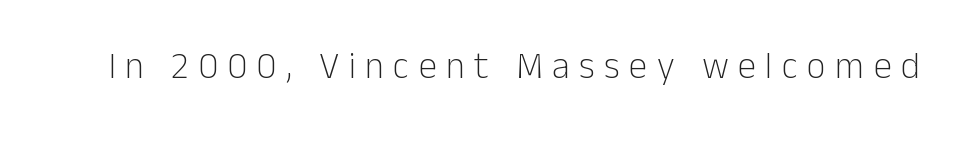
{"serif": "no", "italic": "no", "bold": "no", "weight": "light", "width": "normal", "stroke_contrast": "low", "x_height": "medium", "monospaced": "no", "underline": "no", "letter_spacing": "wide", "letter_spacing_em": 0.25, "glyph_px": 37}
